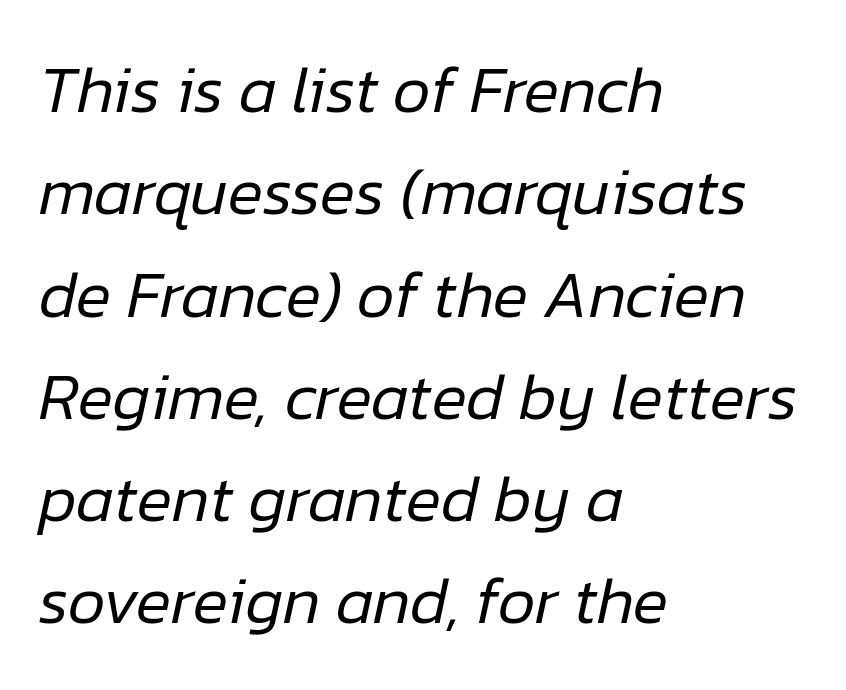
The rendering applies a slant to the glyphs. Descenders are the only things crossing below the line. The font is comparable to plain body text, perhaps lighter. Baseline-to-baseline distance is the conventional proportion of letter height. Looks like regular typesetting: each glyph gets only the width it needs.
